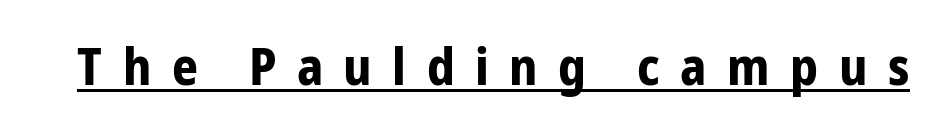
{"serif": "no", "italic": "no", "bold": "yes", "weight": "bold", "width": "condensed", "stroke_contrast": "low", "x_height": "medium", "monospaced": "no", "underline": "yes", "letter_spacing": "wide", "letter_spacing_em": 0.4, "glyph_px": 51}
